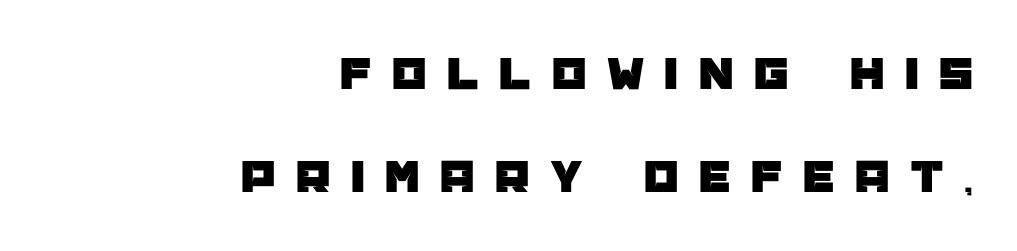
Rows of type keep a wide berth in the vertical direction. The font's upright variant was chosen for this text. Tracking here is generous; glyphs stand well apart from one another. The space beneath each line is pristine and unruled. Visually the block forms a straight wall on the right and a jagged coastline on the left.
